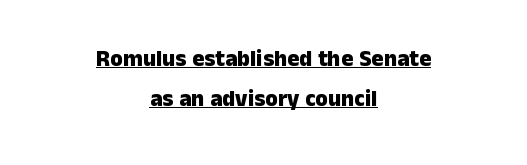
Q: Is the text bold? A: Yes.
Q: Is the text italic (slanted)? A: No, it is upright.
Q: Is the text underlined? A: Yes.
Q: How is the paragraph aligned? A: Centered.
Q: Is the spacing between letters normal or unusually wide? A: Normal.
